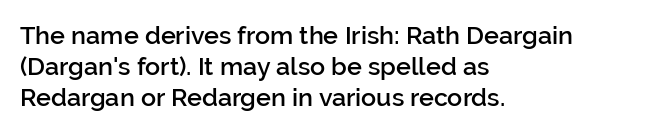
{"italic": "no", "bold": "semi", "underline": "no", "align": "left", "line_spacing": "normal", "line_spacing_ratio": 1.25, "letter_spacing": "normal", "letter_spacing_em": 0.0, "glyph_px": 25}
